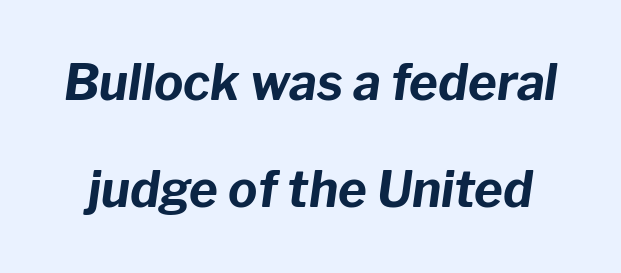
Its strokes are broad and dark, the hallmark of bold type. Spacing between characters is what you'd get straight out of the box. The foot of each line stays bare and open. Rendered with sloped, italic letterforms. Here the designer chose a conventional face with non-uniform glyph widths. One glance says open: line gaps are wider than usual.
